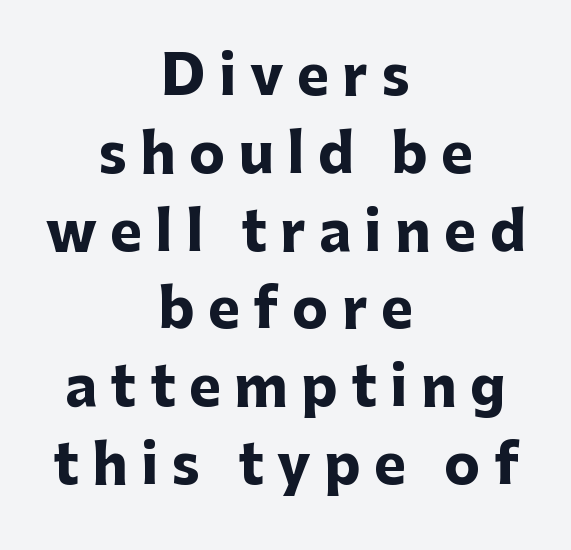
This rendering employs a face without finishing strokes, i.e., a sans-serif. These words are printed bold, with thick strokes throughout. The paragraph has two soft edges and a firm central axis. Italic? Not at all — the glyphs are vertical.
